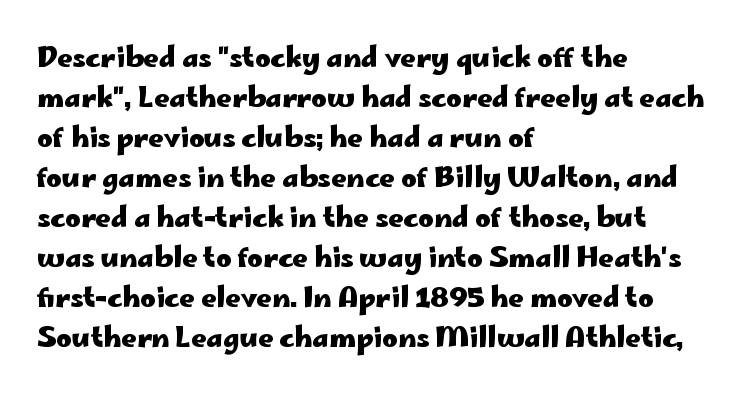
Q: Is the text bold? A: Yes.
Q: Is the text italic (slanted)? A: No, it is upright.
Q: Is the text underlined? A: No.
Q: How is the paragraph aligned? A: Left-aligned.
Q: Is the spacing between letters normal or unusually wide? A: Normal.
Q: Is the spacing between lines tight, normal or loose? A: Normal.
